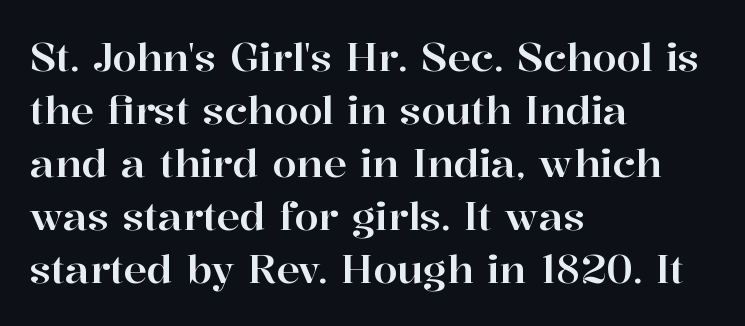
Q: Is the text italic (slanted)? A: No, it is upright.
Q: Is the typeface a serif or a sans-serif typeface? A: Serif.
Q: Is the text underlined? A: No.
Q: How is the paragraph aligned? A: Left-aligned.
Q: Is the spacing between letters normal or unusually wide? A: Normal.
Q: Is the spacing between lines tight, normal or loose? A: Normal.
Q: Width (condensed, normal, or wide)? A: Normal.
Q: Stroke contrast? A: High.
Q: x-height? A: Medium.
Q: Monospaced? A: No.
